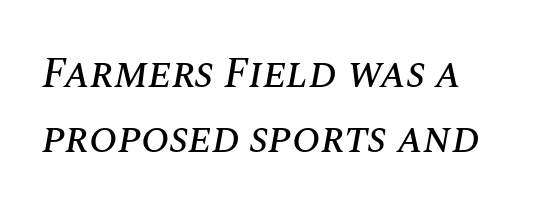
The image shows 42 px text type, italic (leaning right); set normal line spacing (1.54x), normal letter spacing, not underlined; medium stroke contrast and a large x-height.
